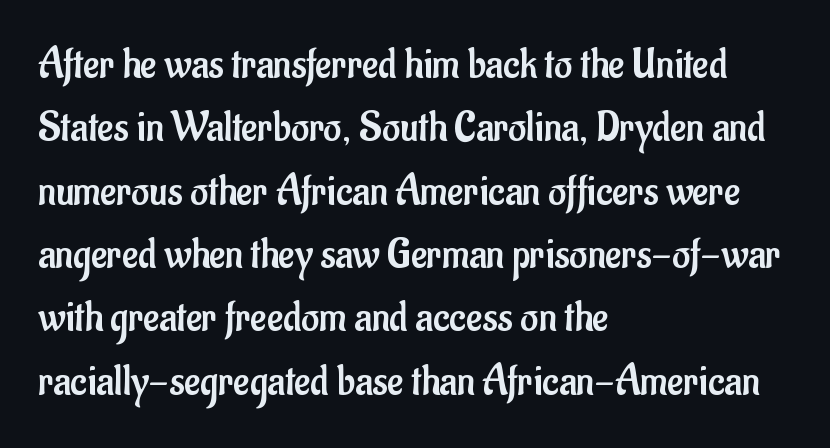
Q: Is the text bold? A: No.
Q: Is the text italic (slanted)? A: No, it is upright.
Q: Is the typeface a serif or a sans-serif typeface? A: Sans-serif.
Q: Is the text underlined? A: No.
Q: How is the paragraph aligned? A: Left-aligned.
Q: Is the spacing between letters normal or unusually wide? A: Normal.
Q: Is the spacing between lines tight, normal or loose? A: Normal.
Q: Width (condensed, normal, or wide)? A: Condensed.
Q: Stroke contrast? A: Low.
Q: x-height? A: Small.
Q: Monospaced? A: No.
